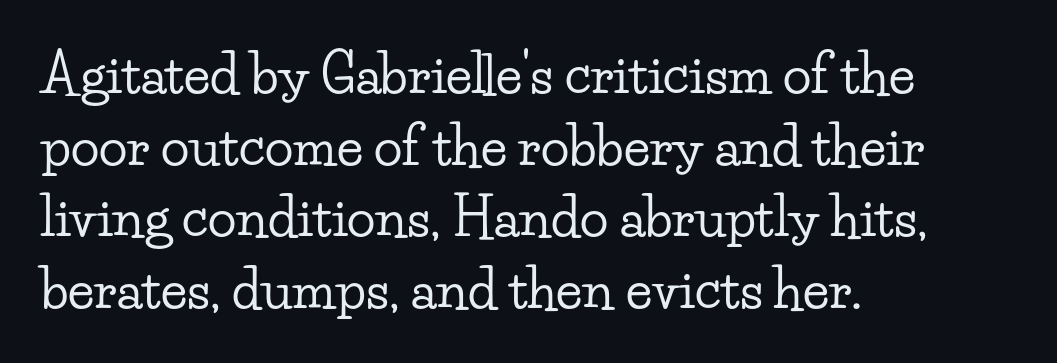
The image shows 53 px wide serif type, upright; set left-aligned, normal line spacing (1.35x), normal letter spacing, not underlined; low stroke contrast and a small x-height.
